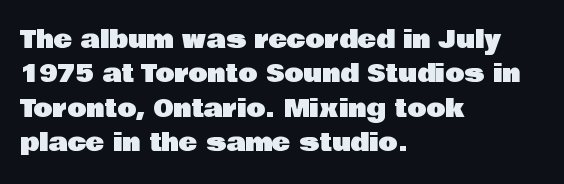
Q: Is the text italic (slanted)? A: No, it is upright.
Q: Is the text underlined? A: No.
Q: How is the paragraph aligned? A: Left-aligned.
Q: Is the spacing between letters normal or unusually wide? A: Normal.
Q: Is the spacing between lines tight, normal or loose? A: Normal.
